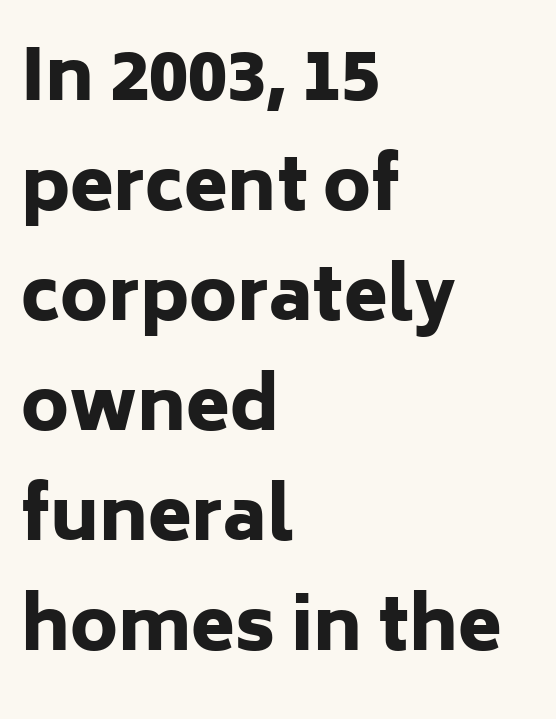
Q: Is the text bold? A: Yes.
Q: Is the text italic (slanted)? A: No, it is upright.
Q: Is the typeface a serif or a sans-serif typeface? A: Sans-serif.
Q: Is the text underlined? A: No.
Q: How is the paragraph aligned? A: Left-aligned.
Q: Is the spacing between letters normal or unusually wide? A: Normal.
Q: Is the spacing between lines tight, normal or loose? A: Normal.
Q: Width (condensed, normal, or wide)? A: Normal.
Q: Stroke contrast? A: Low.
Q: x-height? A: Medium.
Q: Monospaced? A: No.
